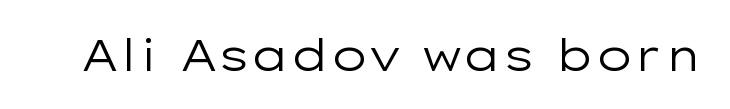
Stems here are at most as thick as an everyday book face. Inter-character spacing is left at the font's built-in metrics. Typographically, this falls in the sans-serif category. Italic? Not at all — the glyphs are vertical. Each letter keeps its own natural width here, so spacing adapts to shape.
